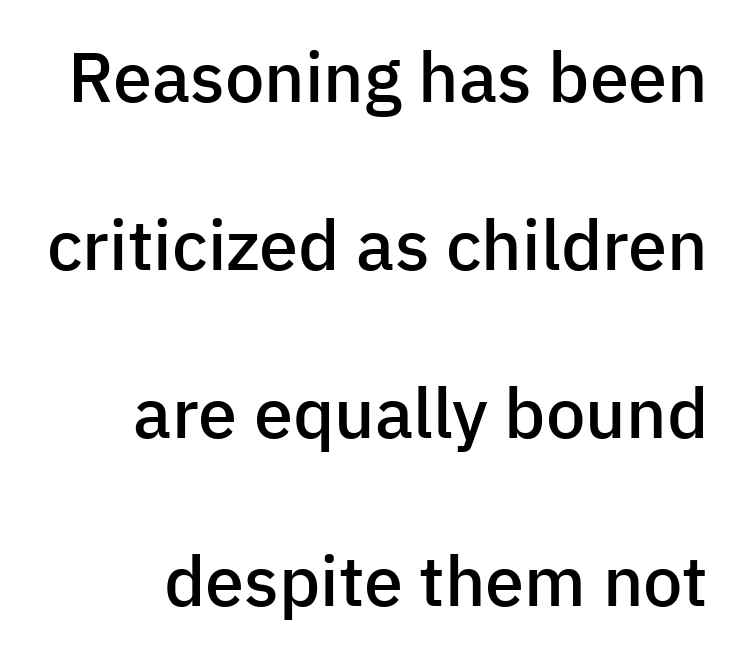
The image shows 70 px semibold sans-serif type, upright; set right-aligned, loose line spacing (2.4x), normal letter spacing, not underlined; low stroke contrast and a medium x-height.
